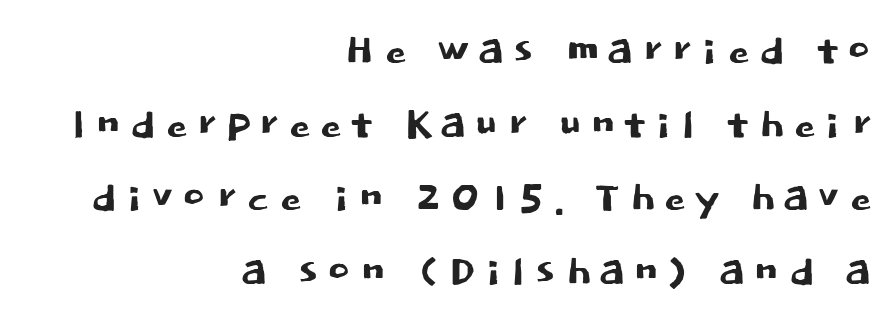
The image shows 55 px sans-serif type, upright; set right-aligned, normal line spacing (1.34x), not underlined; low stroke contrast and a large x-height.
